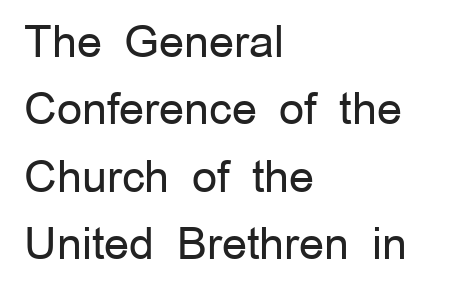
Nobody touched the tracking dial on this one. Serifs: no, the terminals of the letterforms are clean. Line spacing here is normal. The axis of the letterforms is exactly vertical. Note the varied advance widths — an 'i' is clearly narrower than an 'm'. The space beneath each line is pristine and unruled.
